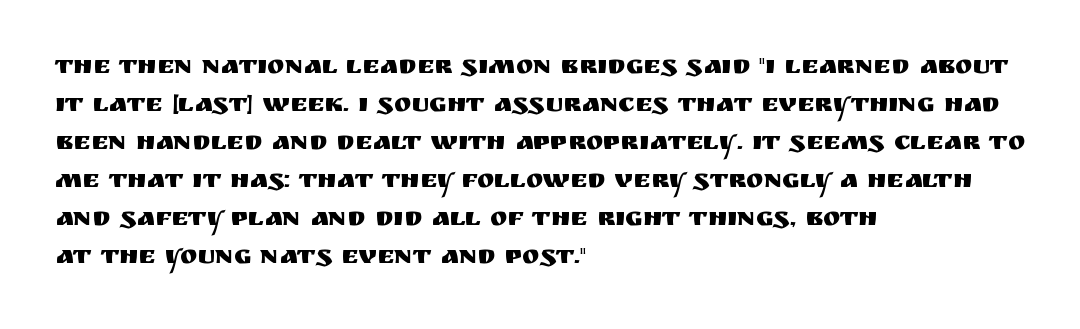
Vertical strokes here are truly vertical. Inter-character spacing is left at the font's built-in metrics. Beneath every word, the page is bare. The typesetter chose a ragged-right arrangement here. Quick note: interline space is typical.
